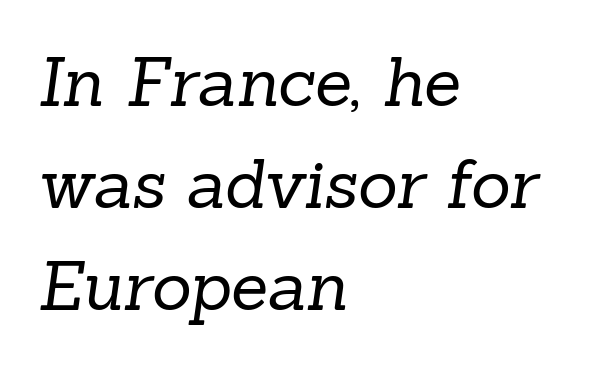
Character widths vary here, with narrow letters taking less room than wide ones. The zone under the glyphs is completely vacant. The rag falls on the right side of this text block. The strokes carry an ordinary text weight at most. Spacing between characters is what you'd get straight out of the box. Reading down the column, the eye jumps a familiar distance to each next line.
